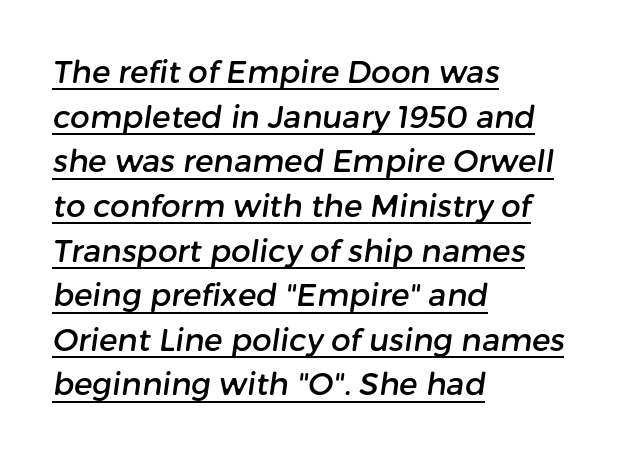
{"serif": "no", "width": "normal", "stroke_contrast": "low", "x_height": "medium", "monospaced": "no", "underline": "yes", "align": "left", "line_spacing": "normal", "line_spacing_ratio": 1.44, "letter_spacing": "normal", "letter_spacing_em": 0.0, "glyph_px": 31}
